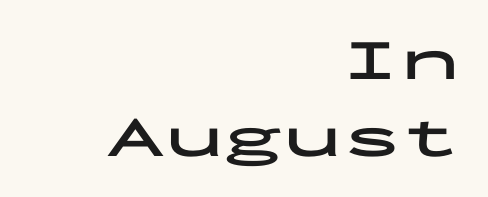
{"serif": "no", "italic": "no", "bold": "yes", "weight": "bold", "width": "wide", "stroke_contrast": "low", "x_height": "medium", "monospaced": "yes", "underline": "no", "align": "right", "line_spacing": "normal", "line_spacing_ratio": 1.31, "letter_spacing": "normal", "letter_spacing_em": 0.0, "glyph_px": 59}
